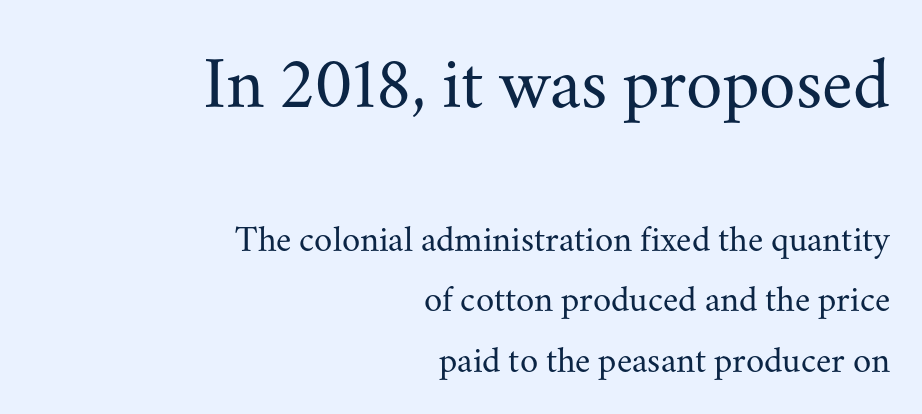
The image shows 74 px regular-weight serif type, upright; set right-aligned, normal line spacing (1.64x), normal letter spacing, not underlined; the first (top) block is 2.0x larger; medium stroke contrast and a small x-height.
